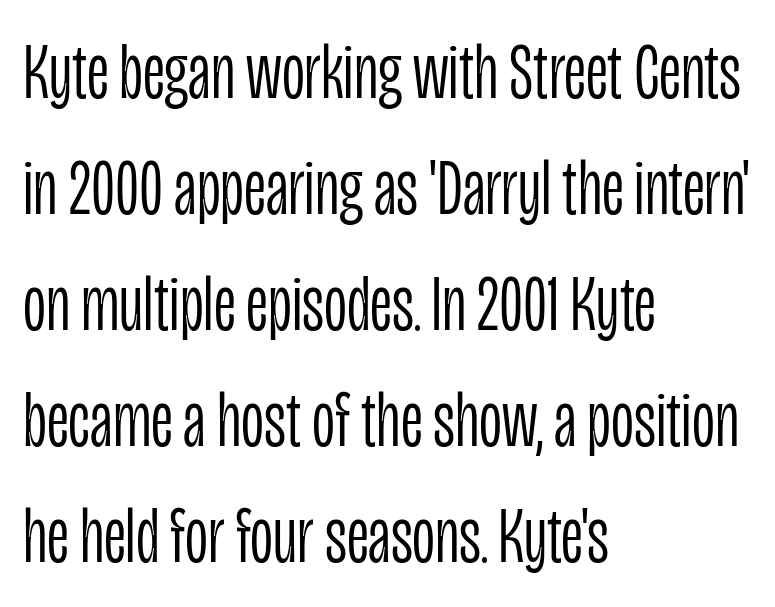
{"serif": "no", "italic": "no", "bold": "no", "weight": "light", "width": "condensed", "stroke_contrast": "low", "x_height": "large", "monospaced": "no", "underline": "no", "align": "left", "line_spacing": "normal", "line_spacing_ratio": 1.45, "letter_spacing": "normal", "letter_spacing_em": 0.0, "glyph_px": 80}
